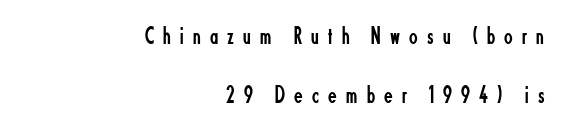
Q: Is the text bold? A: No.
Q: Is the text italic (slanted)? A: No, it is upright.
Q: Is the text underlined? A: No.
Q: How is the paragraph aligned? A: Right-aligned.
Q: Is the spacing between letters normal or unusually wide? A: Unusually wide.
Q: Is the spacing between lines tight, normal or loose? A: Loose.
